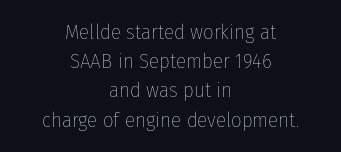
The image shows 21 px text type, upright; set centered, normal line spacing (1.39x), normal letter spacing, not underlined.
